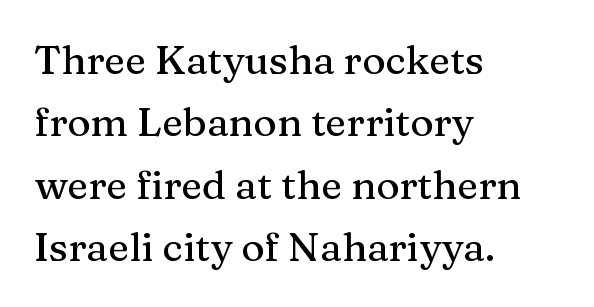
The image shows 40 px serif type, upright; set left-aligned, normal line spacing (1.56x), normal letter spacing, not underlined; medium stroke contrast and a medium x-height.
